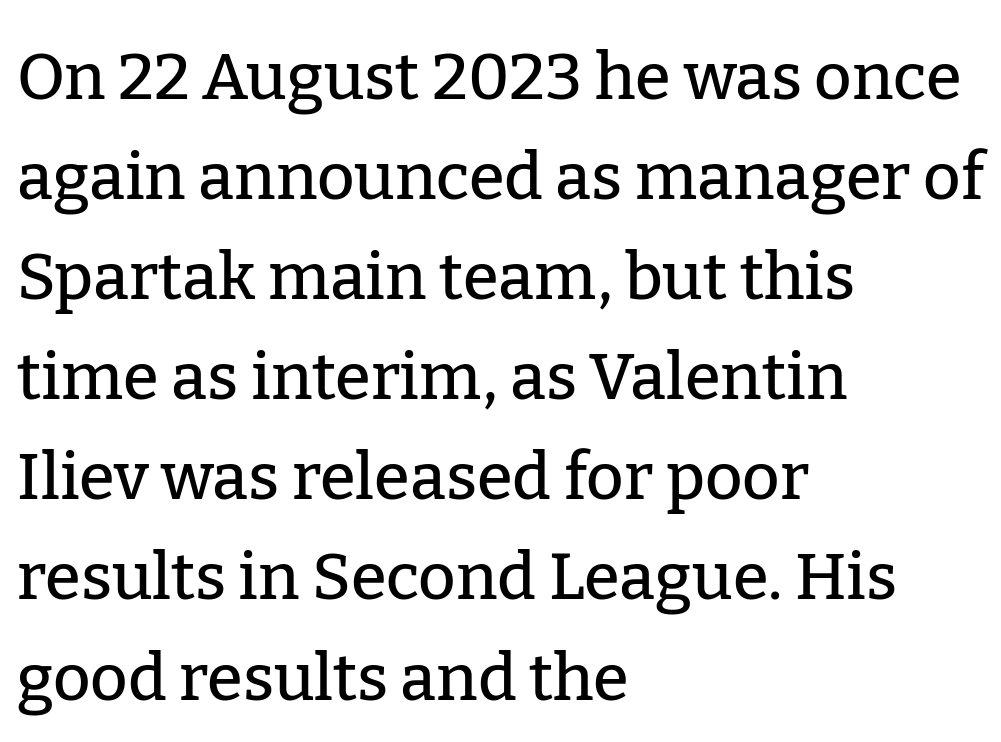
Q: Is the text italic (slanted)? A: No, it is upright.
Q: Is the typeface a serif or a sans-serif typeface? A: Serif.
Q: Is the text underlined? A: No.
Q: How is the paragraph aligned? A: Left-aligned.
Q: Is the spacing between letters normal or unusually wide? A: Normal.
Q: Is the spacing between lines tight, normal or loose? A: Normal.
Q: Width (condensed, normal, or wide)? A: Normal.
Q: Stroke contrast? A: Low.
Q: x-height? A: Medium.
Q: Monospaced? A: No.
